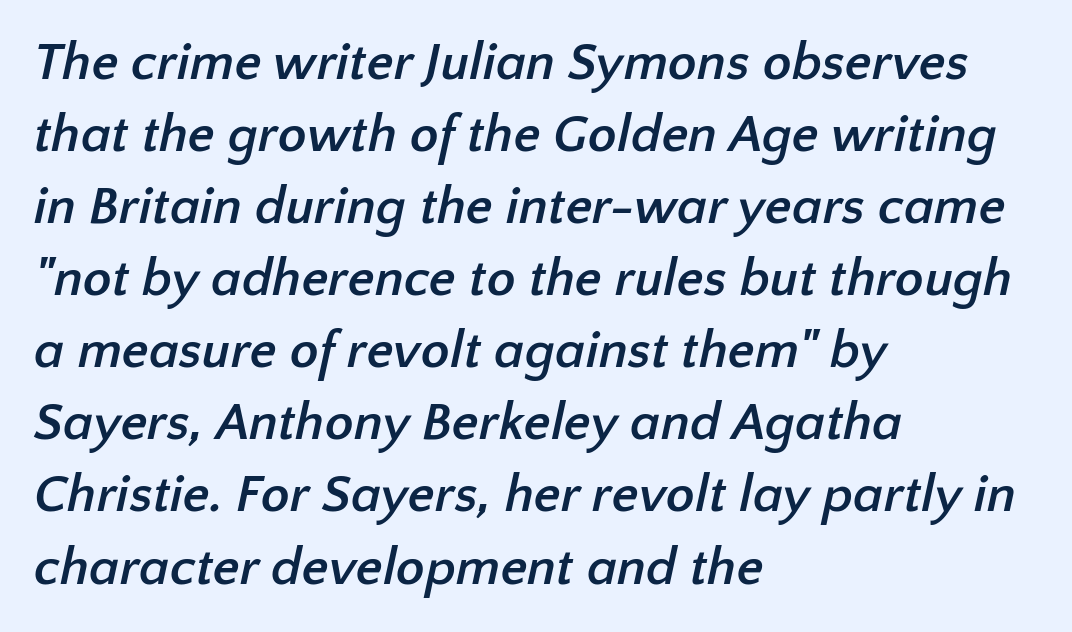
The image shows 53 px semibold sans-serif type; set left-aligned, normal line spacing (1.36x), normal letter spacing, not underlined; low stroke contrast and a medium x-height.
